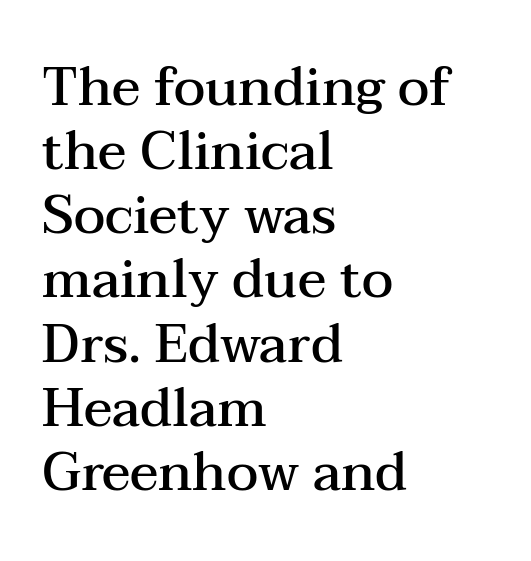
The image shows 53 px semibold, wide serif type, upright; set left-aligned, line spacing 1.21x, normal letter spacing, not underlined; medium stroke contrast and a medium x-height.
